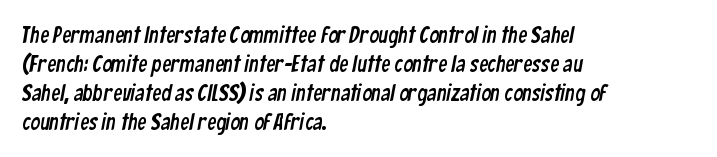
Q: Is the text underlined? A: No.
Q: How is the paragraph aligned? A: Left-aligned.
Q: Is the spacing between letters normal or unusually wide? A: Normal.
Q: Is the spacing between lines tight, normal or loose? A: Normal.
